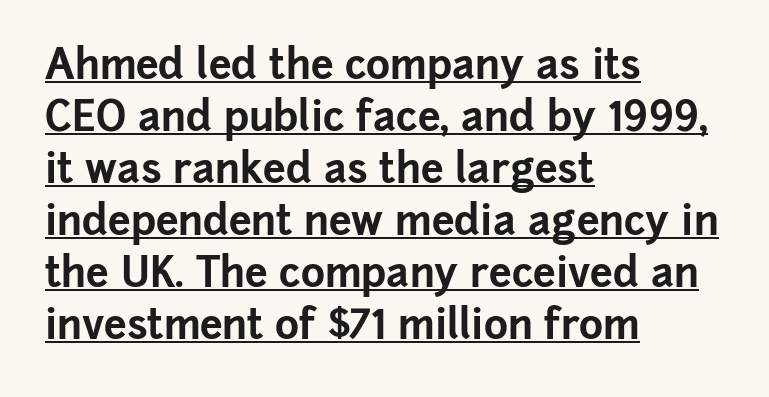
The type is set solid horizontally, with unmodified tracking. Is the type bold? Yes — the strokes are clearly thick and heavy. Line starts are locked; line ends wander. The typography opts for an upright posture over an oblique one.
